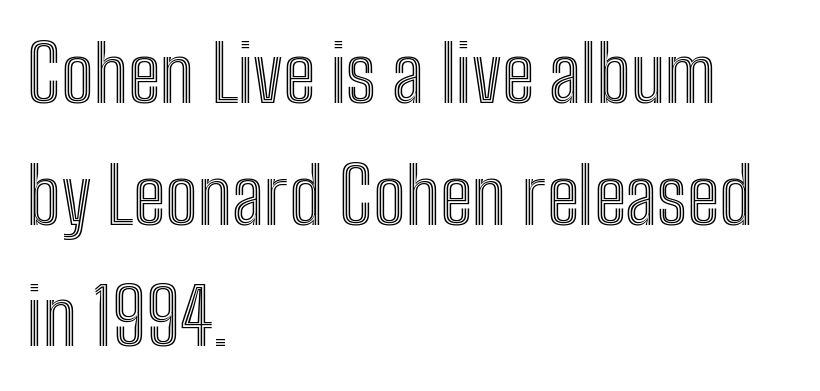
The image shows 77 px condensed type, upright; set left-aligned, normal line spacing (1.58x), normal letter spacing, not underlined; a medium x-height.
